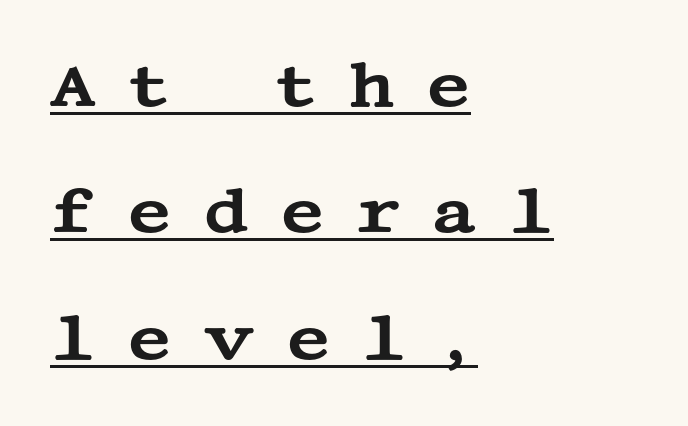
Q: Is the text italic (slanted)? A: No, it is upright.
Q: Is the typeface a serif or a sans-serif typeface? A: Serif.
Q: Is the text underlined? A: Yes.
Q: How is the paragraph aligned? A: Left-aligned.
Q: Is the spacing between letters normal or unusually wide? A: Unusually wide.
Q: Is the spacing between lines tight, normal or loose? A: Loose.
Q: Width (condensed, normal, or wide)? A: Wide.
Q: Stroke contrast? A: Medium.
Q: x-height? A: Large.
